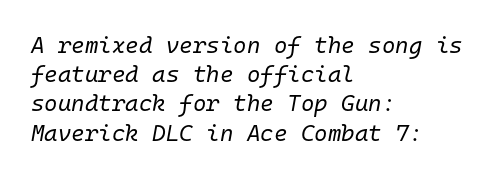
{"italic": "yes", "lean": "right", "slant_degrees": 10, "bold": "no", "underline": "no", "align": "left", "line_spacing": "normal", "line_spacing_ratio": 1.27, "letter_spacing": "normal", "letter_spacing_em": 0.0, "glyph_px": 23}
